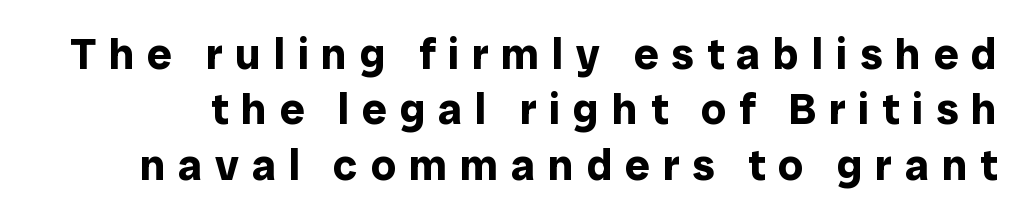
Each letter's strokes conclude bluntly, with no projecting serifs. The typesetting leans heavy: a genuine bold. No italicization has been applied; the sample stays upright. A typesetter would call this leading conventional body-copy spacing.
